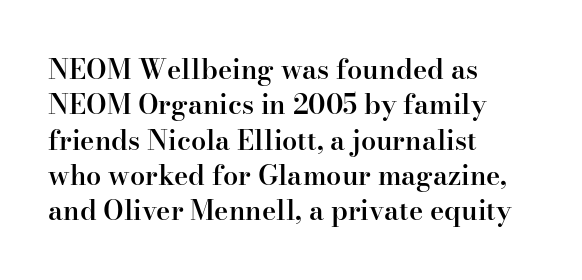
{"italic": "no", "bold": "semi", "underline": "no", "align": "left", "line_spacing": "normal", "line_spacing_ratio": 1.31, "letter_spacing": "normal", "letter_spacing_em": 0.0, "glyph_px": 27}
